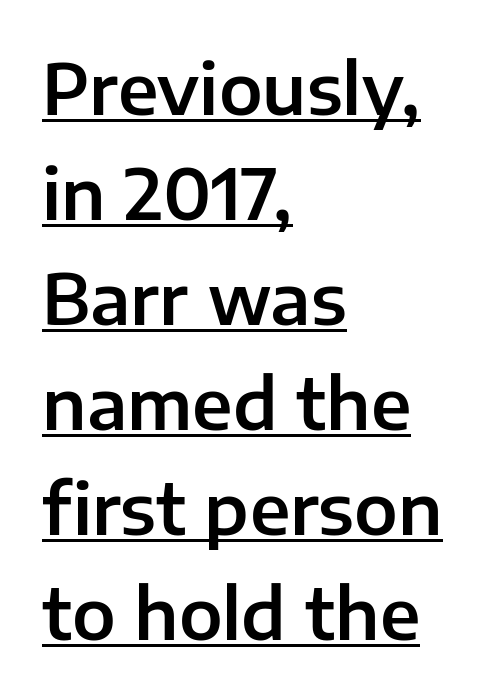
Q: Is the text italic (slanted)? A: No, it is upright.
Q: Is the typeface a serif or a sans-serif typeface? A: Sans-serif.
Q: Is the text underlined? A: Yes.
Q: How is the paragraph aligned? A: Left-aligned.
Q: Is the spacing between letters normal or unusually wide? A: Normal.
Q: Is the spacing between lines tight, normal or loose? A: Normal.
Q: Width (condensed, normal, or wide)? A: Normal.
Q: Stroke contrast? A: Low.
Q: x-height? A: Medium.
Q: Monospaced? A: No.
